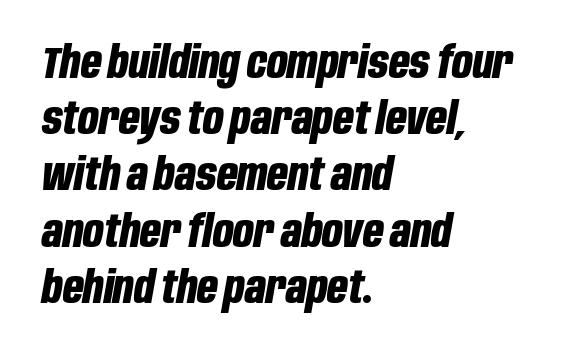
Decoration check: the copy has no underline. Compared with a centered layout, this one pins lines to the left instead. Caption: standard tracking, unaltered. Vertically, the passage feels balanced, rows spaced as you'd expect.
